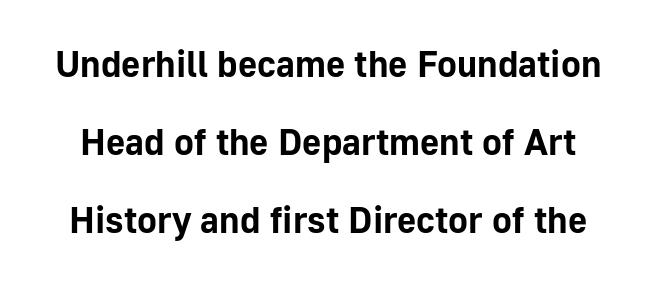
The image shows 37 px bold sans-serif type, upright; set loose line spacing (2.11x), normal letter spacing, not underlined; low stroke contrast and a medium x-height.
